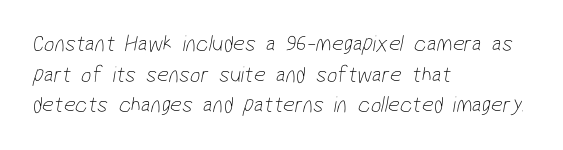
Casual observation: everything's shoved over to the left. The foot of each line stays bare and open. How are the letters spaced? Ordinarily, with no added tracking. Each stroke keeps to a modest, everyday thickness or less.
